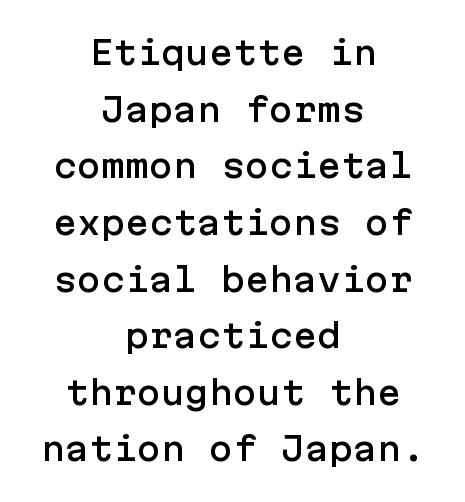
The image shows 32 px sans-serif type, upright; set centered, line spacing 1.77x, normal letter spacing, not underlined; low stroke contrast and a medium x-height.
